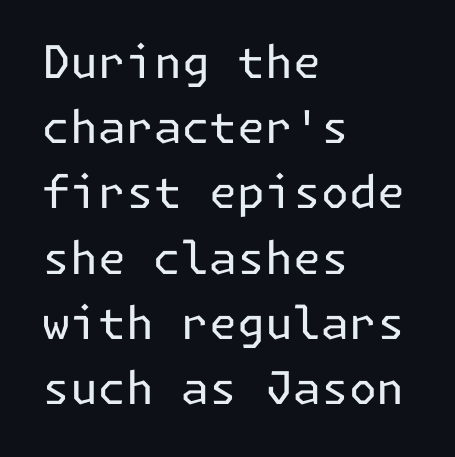
{"serif": "no", "italic": "no", "bold": "no", "weight": "regular", "width": "normal", "stroke_contrast": "low", "x_height": "medium", "underline": "no", "align": "left", "line_spacing": "normal", "line_spacing_ratio": 1.45, "letter_spacing": "normal", "letter_spacing_em": 0.0, "glyph_px": 45}
